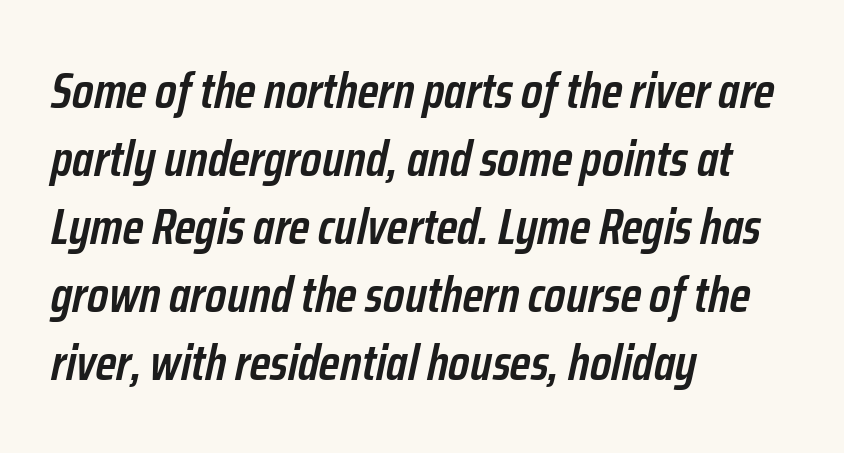
The image shows 50 px semibold, condensed type, italic (leaning right); set left-aligned, normal line spacing (1.36x), normal letter spacing, not underlined; low stroke contrast and a medium x-height.
